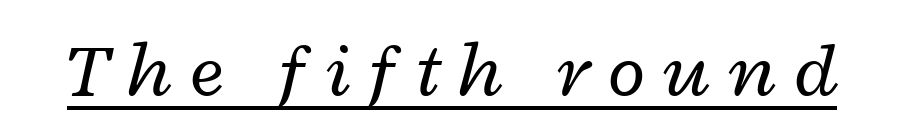
Q: Is the text bold? A: No.
Q: Is the text italic (slanted)? A: Yes, it leans right by about 12 degrees.
Q: Is the text underlined? A: Yes.
Q: Is the spacing between letters normal or unusually wide? A: Unusually wide.
Q: Width (condensed, normal, or wide)? A: Wide.
Q: Stroke contrast? A: Low.
Q: x-height? A: Medium.
Q: Monospaced? A: No.
